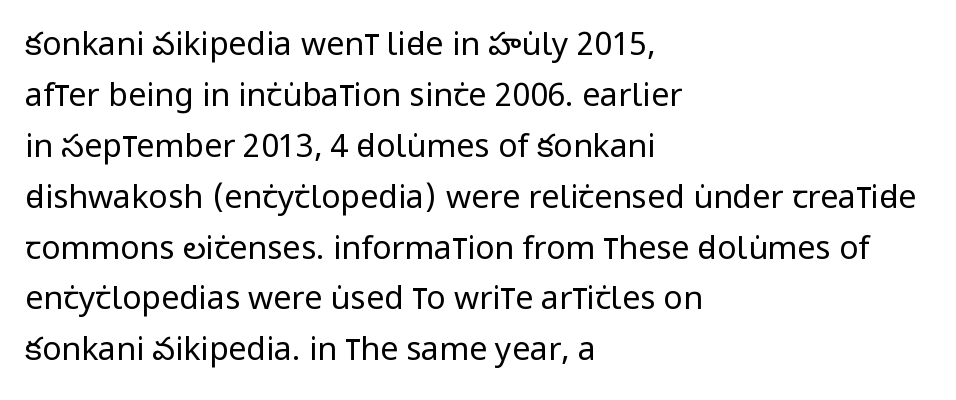
The image shows 32 px regular-weight, condensed sans-serif type, upright; set left-aligned, normal line spacing (1.59x), normal letter spacing, not underlined; low stroke contrast and a large x-height.
